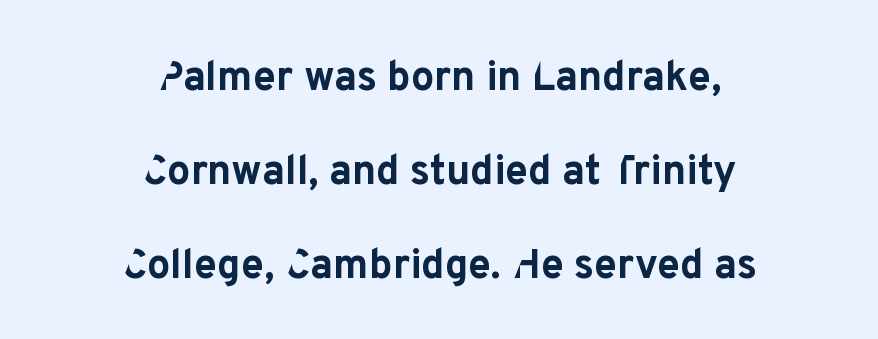
In terms of letterform style, serifs are entirely absent. Typeset on center — no edge is straight. Beneath every word, the page is bare. Posture: vertical.
